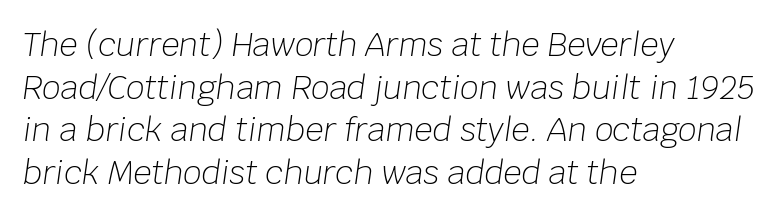
{"italic": "yes", "lean": "right", "slant_degrees": 8, "bold": "no", "weight": "light", "width": "normal", "stroke_contrast": "low", "x_height": "large", "monospaced": "no", "underline": "no", "align": "left", "line_spacing": "normal", "line_spacing_ratio": 1.33, "letter_spacing": "normal", "letter_spacing_em": 0.0, "glyph_px": 32}
